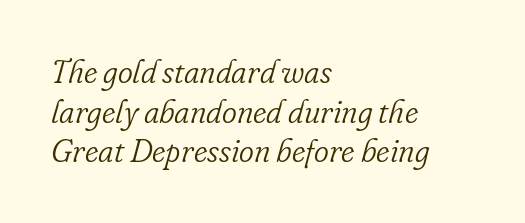
The image shows 32 px light serif type, italic (leaning right); set left-aligned, line spacing 1.24x, normal letter spacing, not underlined; low stroke contrast and a small x-height.
